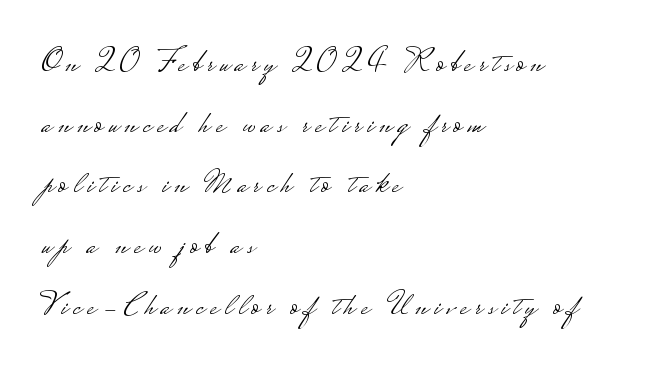
The image shows 33 px light, wide sans-serif type; set left-aligned, line spacing 1.84x, not underlined; low stroke contrast.
